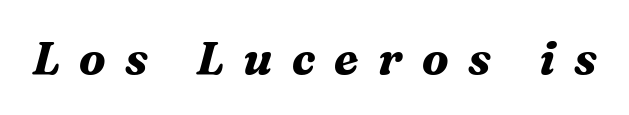
The image shows 46 px bold serif type, italic (leaning right); set unusually wide letter spacing (+0.42 em), not underlined; medium stroke contrast and a medium x-height.
